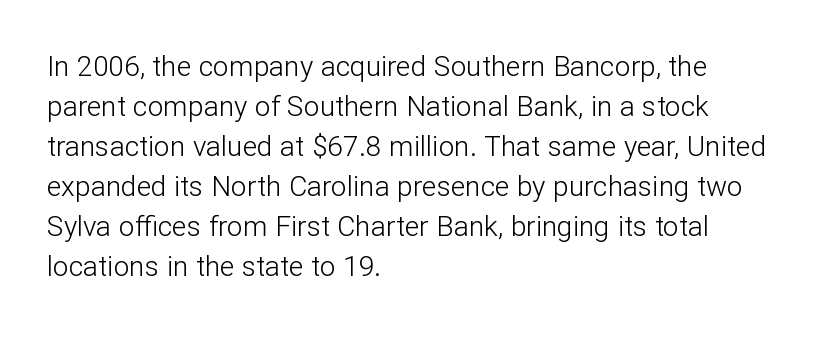
Q: Is the text bold? A: No.
Q: Is the text italic (slanted)? A: No, it is upright.
Q: Is the typeface a serif or a sans-serif typeface? A: Sans-serif.
Q: Is the text underlined? A: No.
Q: How is the paragraph aligned? A: Left-aligned.
Q: Is the spacing between letters normal or unusually wide? A: Normal.
Q: Is the spacing between lines tight, normal or loose? A: Normal.
Q: Width (condensed, normal, or wide)? A: Normal.
Q: Stroke contrast? A: Low.
Q: x-height? A: Medium.
Q: Monospaced? A: No.
